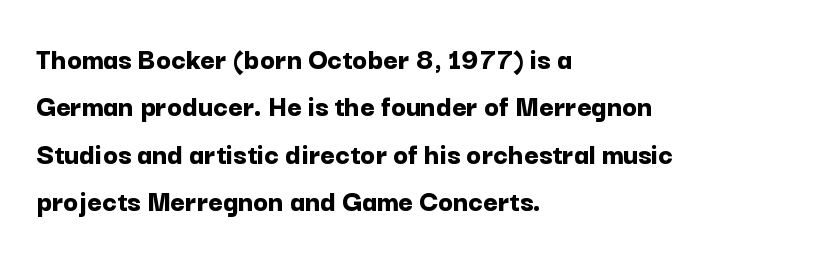
The designer left line spacing at the default. As a designer I'd log this as weight 700, bold. Posture: vertical. These lines are set flush left with a ragged right edge. The foot of each line stays bare and open.
